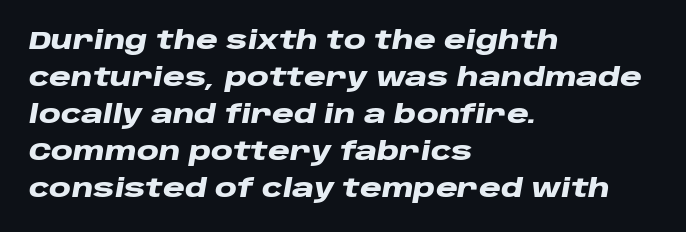
Q: Is the text bold? A: Yes.
Q: Is the text italic (slanted)? A: Yes, it leans right by about 10 degrees.
Q: Is the text underlined? A: No.
Q: How is the paragraph aligned? A: Left-aligned.
Q: Is the spacing between letters normal or unusually wide? A: Normal.
Q: Is the spacing between lines tight, normal or loose? A: Normal.
